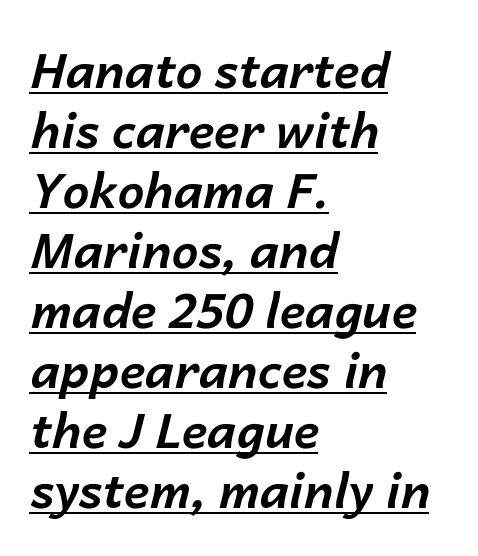
Proportional: the letters do not fall into vertical columns. Is the block centered? No — it sits flush against the left margin. No extra tracking has been applied to these lines. The font's italic variant was chosen for this text.
